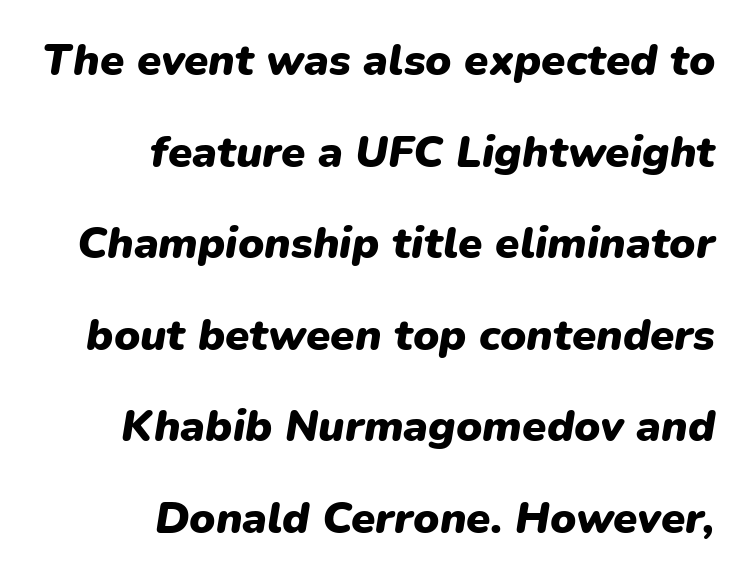
Q: Is the text bold? A: Yes.
Q: Is the text italic (slanted)? A: Yes, it leans right by about 9 degrees.
Q: Is the text underlined? A: No.
Q: How is the paragraph aligned? A: Right-aligned.
Q: Is the spacing between letters normal or unusually wide? A: Normal.
Q: Is the spacing between lines tight, normal or loose? A: Loose.
Q: Width (condensed, normal, or wide)? A: Normal.
Q: Stroke contrast? A: Low.
Q: x-height? A: Medium.
Q: Monospaced? A: No.
